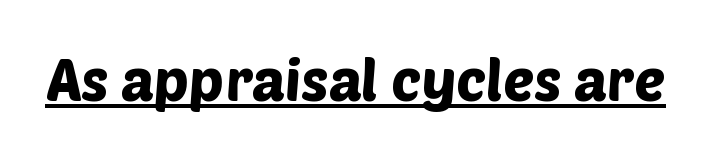
{"serif": "no", "width": "normal", "stroke_contrast": "low", "x_height": "large", "monospaced": "no", "underline": "yes", "letter_spacing": "normal", "letter_spacing_em": 0.0, "glyph_px": 58}
